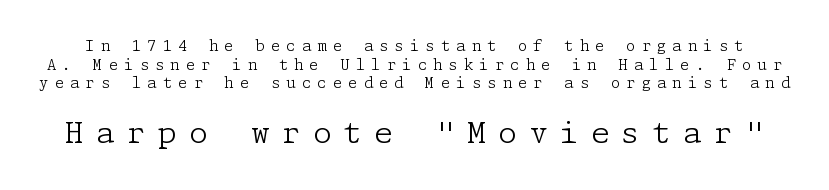
{"serif": "yes", "italic": "no", "bold": "no", "weight": "light", "width": "normal", "stroke_contrast": "low", "x_height": "medium", "underline": "no", "line_spacing": "normal", "line_spacing_ratio": 1.25, "letter_spacing": "wide", "letter_spacing_em": 0.41, "larger_block": "second", "size_ratio": 2.0, "glyph_px": 30}
